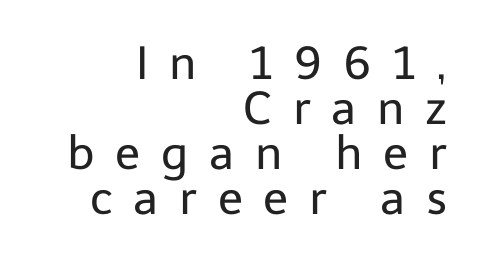
{"serif": "no", "italic": "no", "bold": "no", "weight": "regular", "width": "normal", "stroke_contrast": "low", "x_height": "medium", "monospaced": "no", "underline": "no", "align": "right", "line_spacing": "tight", "line_spacing_ratio": 0.98, "letter_spacing": "wide", "letter_spacing_em": 0.45, "glyph_px": 46}
